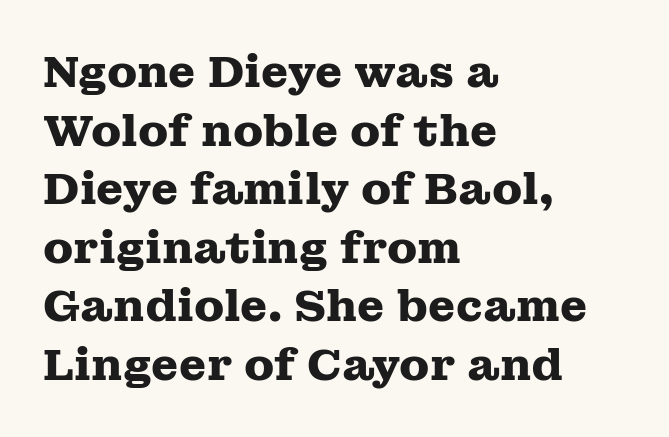
Q: Is the text bold? A: Yes.
Q: Is the text italic (slanted)? A: No, it is upright.
Q: Is the typeface a serif or a sans-serif typeface? A: Serif.
Q: Is the text underlined? A: No.
Q: How is the paragraph aligned? A: Left-aligned.
Q: Is the spacing between letters normal or unusually wide? A: Normal.
Q: Is the spacing between lines tight, normal or loose? A: Normal.
Q: Width (condensed, normal, or wide)? A: Wide.
Q: Stroke contrast? A: Medium.
Q: x-height? A: Medium.
Q: Monospaced? A: No.
